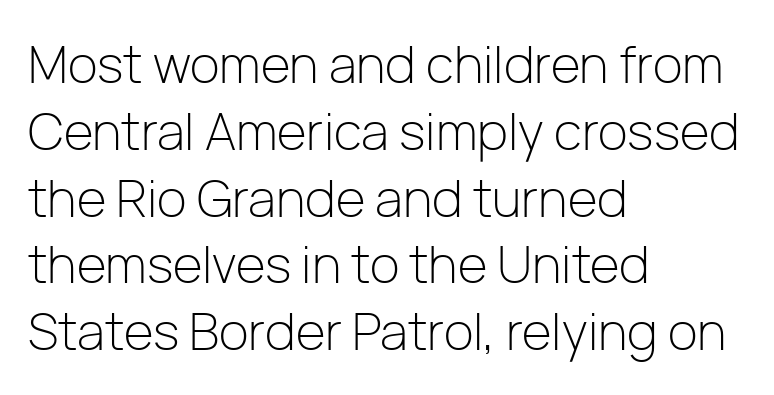
No feet cap the strokes, marking this as sans-serif type. In CSS terms this would be text-align: left. Students, note that the glyphs here touch the page at normal intervals. Posture: vertical. Nobody drew a line under any word here. The passage shown is typed in a proportional face where columns would drift.
